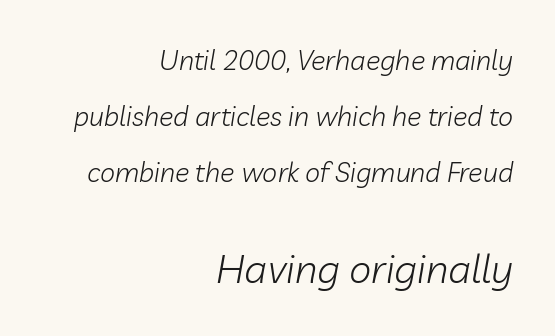
The image shows 40 px light type, italic (leaning right); set right-aligned, loose line spacing (2.08x), normal letter spacing, not underlined; the second (bottom) block is 1.48x larger; low stroke contrast and a medium x-height.
